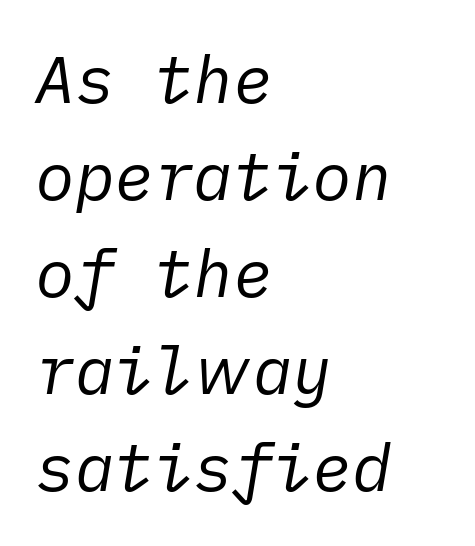
The image shows 66 px regular-weight type, italic (leaning right); set left-aligned, normal line spacing (1.47x), normal letter spacing, not underlined; low stroke contrast and a medium x-height.
